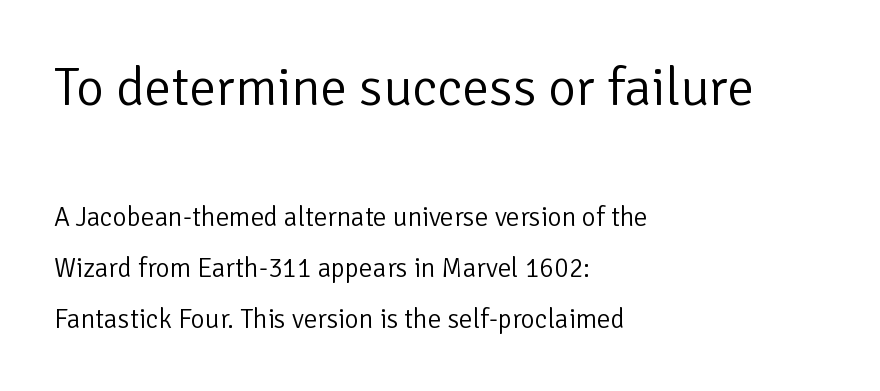
The image shows 54 px light sans-serif type, upright; set left-aligned, loose line spacing (1.9x), normal letter spacing, not underlined; the first (top) block is 2.0x larger; low stroke contrast and a medium x-height.
